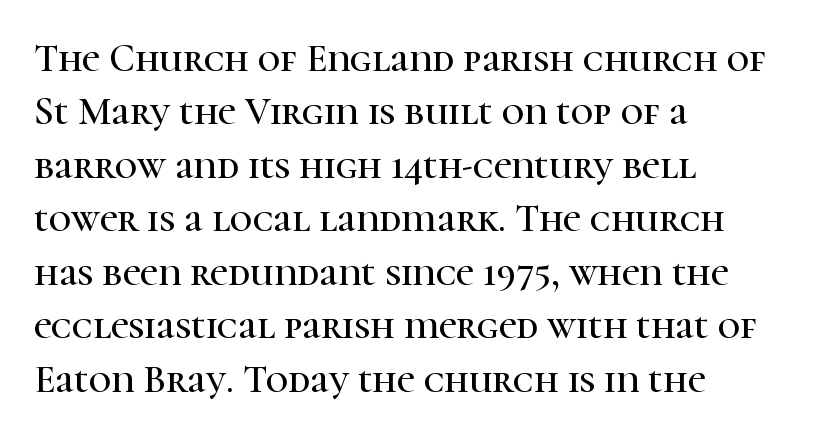
The image shows 39 px serif type, upright; set left-aligned, normal line spacing (1.37x), normal letter spacing, not underlined; high stroke contrast and a medium x-height.
